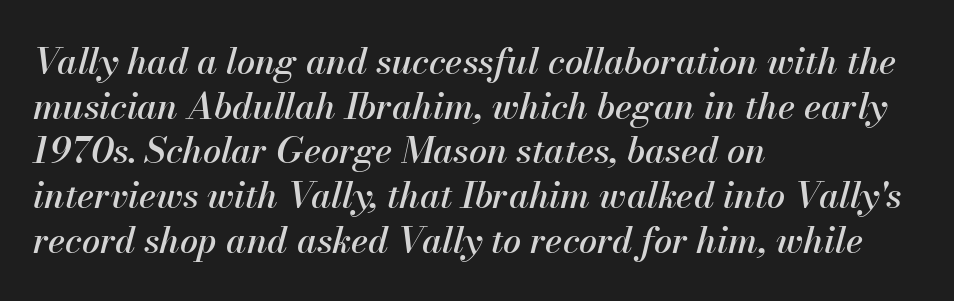
{"italic": "yes", "lean": "right", "slant_degrees": 13, "width": "normal", "stroke_contrast": "medium", "x_height": "small", "monospaced": "no", "underline": "no", "align": "left", "line_spacing_ratio": 1.24, "letter_spacing": "normal", "letter_spacing_em": 0.0, "glyph_px": 36}
